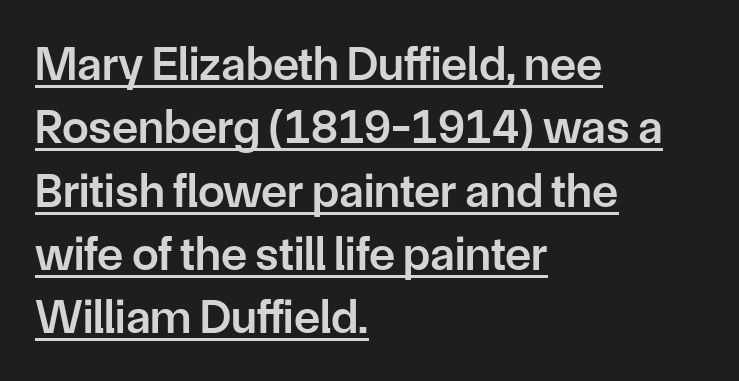
{"serif": "no", "italic": "no", "bold": "semi", "weight": "semibold", "width": "normal", "stroke_contrast": "low", "x_height": "medium", "monospaced": "no", "underline": "yes", "align": "left", "line_spacing": "normal", "line_spacing_ratio": 1.32, "letter_spacing": "normal", "letter_spacing_em": 0.0, "glyph_px": 48}
